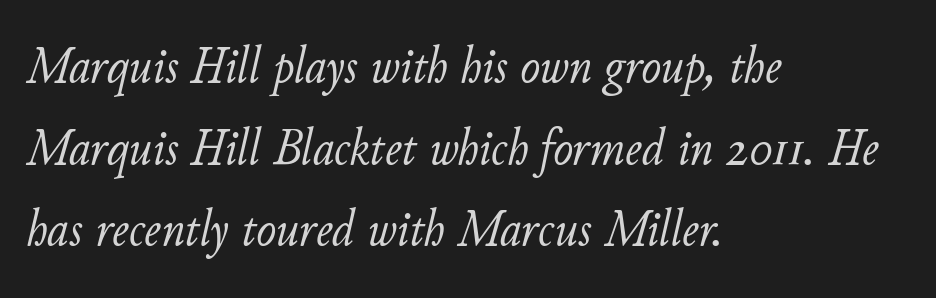
This is not heavy type; no bold has been used. The axis of the letterforms is tilted away from vertical. Here the designer chose a conventional face with non-uniform glyph widths. Honestly, the row spacing looks completely unremarkable. Where is the straight margin? On the left. A bare baseline throughout the passage.
